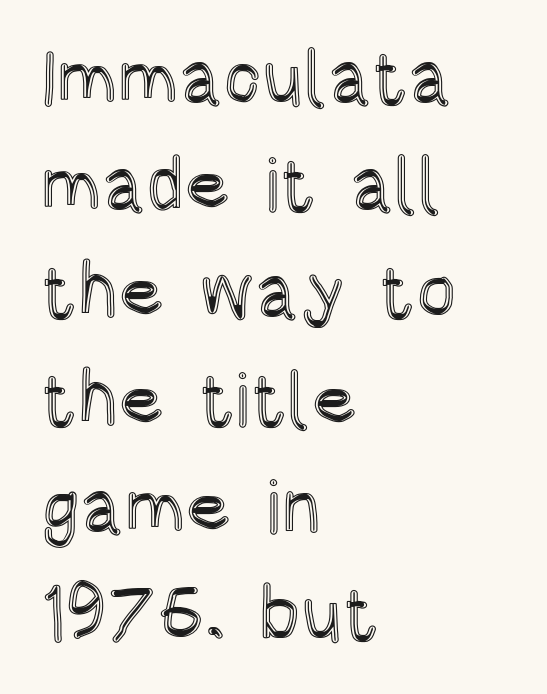
The words here are not underlined. Standard letterfit; no display-style spreading of the glyphs. The text block is weighted toward the left margin, trailing off unevenly rightward. Reading down the column, the eye jumps a familiar distance to each next line. The specimen reads as upright at a glance.
